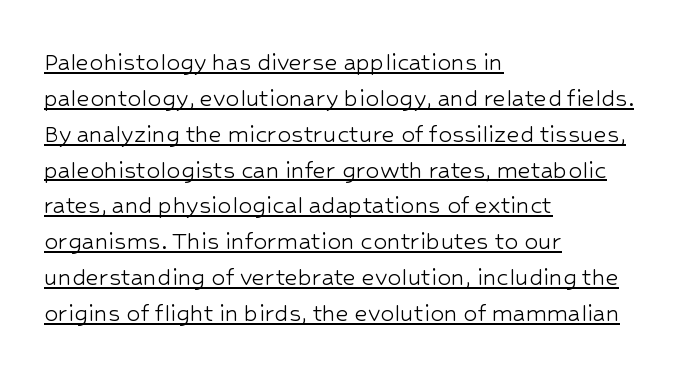
Q: Is the text bold? A: No.
Q: Is the text italic (slanted)? A: No, it is upright.
Q: Is the typeface a serif or a sans-serif typeface? A: Sans-serif.
Q: Is the text underlined? A: Yes.
Q: How is the paragraph aligned? A: Left-aligned.
Q: Is the spacing between letters normal or unusually wide? A: Normal.
Q: Is the spacing between lines tight, normal or loose? A: Normal.
Q: Width (condensed, normal, or wide)? A: Normal.
Q: Stroke contrast? A: Low.
Q: x-height? A: Medium.
Q: Monospaced? A: No.
